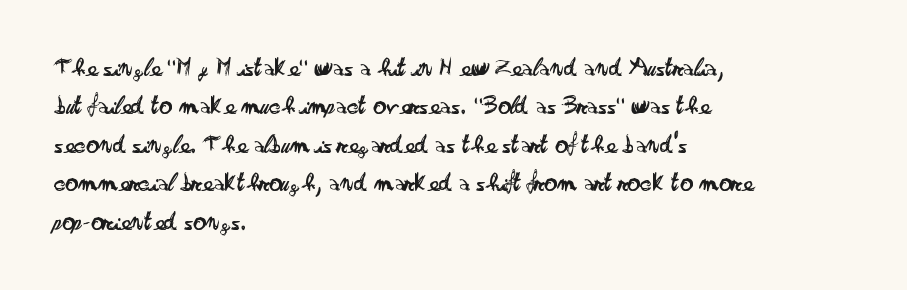
Q: Is the text bold? A: No.
Q: Is the text italic (slanted)? A: No, it is upright.
Q: Is the text underlined? A: No.
Q: How is the paragraph aligned? A: Left-aligned.
Q: Is the spacing between letters normal or unusually wide? A: Normal.
Q: Is the spacing between lines tight, normal or loose? A: Normal.
